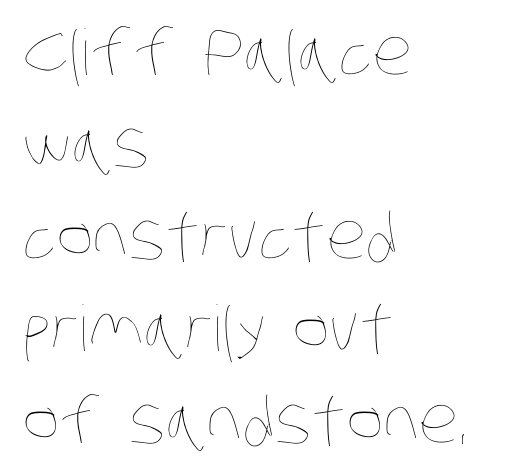
The image shows 63 px thin, condensed type; set left-aligned, normal line spacing (1.46x), normal letter spacing, not underlined; low stroke contrast and a large x-height.
